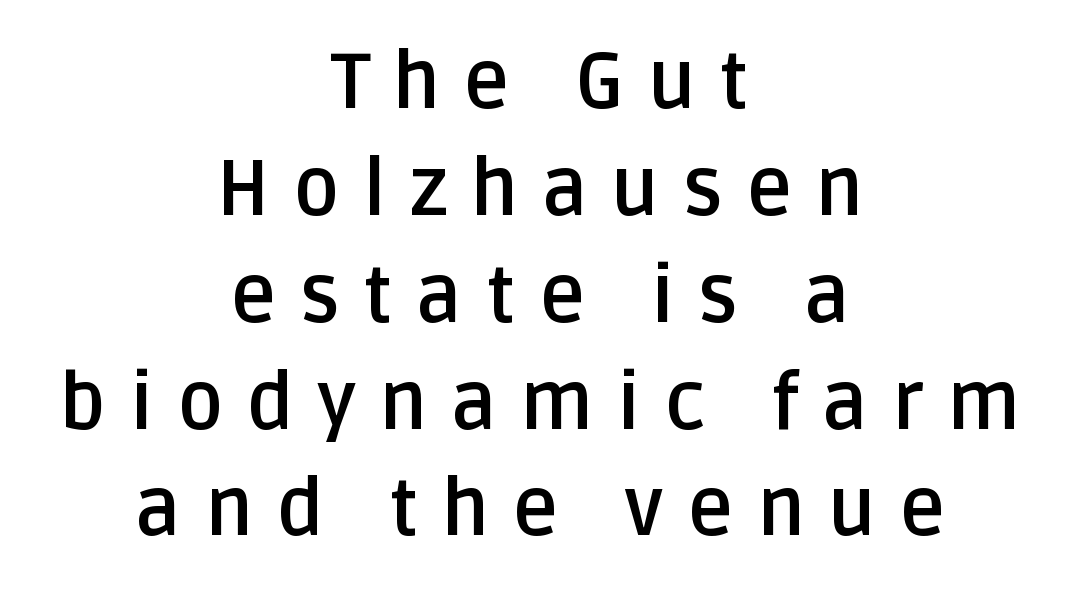
The image shows 78 px semibold sans-serif type, upright; set centered, normal line spacing (1.37x), unusually wide letter spacing (+0.3 em), not underlined; low stroke contrast and a large x-height.
